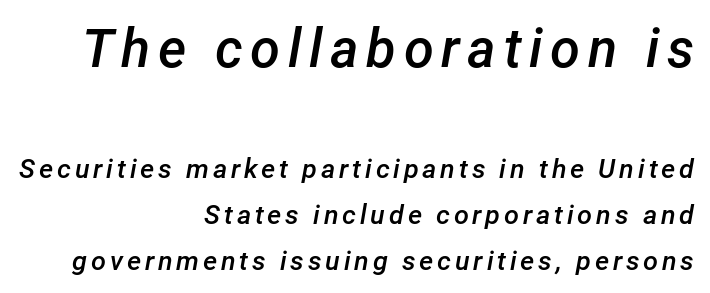
Every letter is mildly thick-stroked: semibold rather than bold. A flush-right, rag-left setting is used for this passage. Underline: absent. The first block has been scaled up relative to the second.
